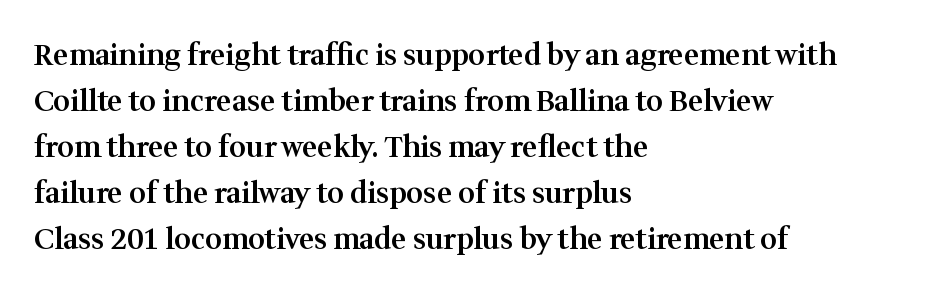
The image shows 29 px semibold serif type, upright; set left-aligned, normal line spacing (1.59x), normal letter spacing, not underlined; medium stroke contrast and a medium x-height.
